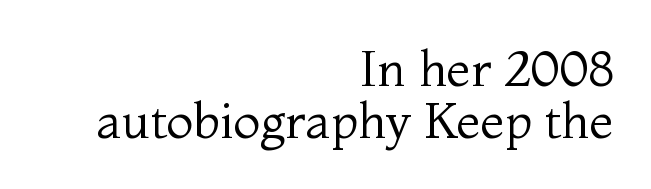
{"serif": "yes", "italic": "no", "bold": "no", "weight": "regular", "width": "normal", "stroke_contrast": "medium", "x_height": "medium", "monospaced": "no", "underline": "no", "align": "right", "line_spacing": "tight", "line_spacing_ratio": 1.05, "letter_spacing": "normal", "letter_spacing_em": 0.0, "glyph_px": 50}
